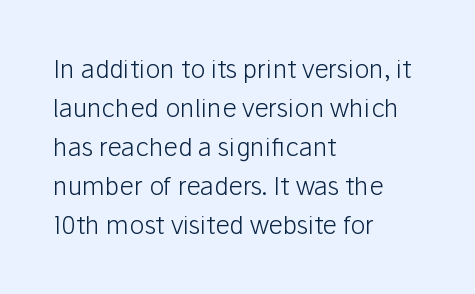
The image shows 25 px text type, upright; set left-aligned, normal line spacing (1.56x), normal letter spacing, not underlined.
